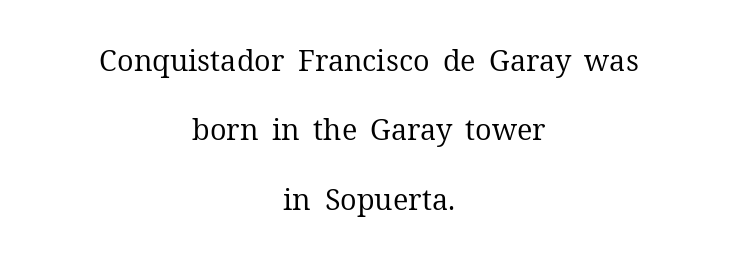
{"serif": "yes", "italic": "no", "bold": "no", "weight": "regular", "width": "normal", "stroke_contrast": "medium", "x_height": "medium", "monospaced": "no", "underline": "no", "align": "center", "line_spacing": "loose", "line_spacing_ratio": 2.39, "letter_spacing": "normal", "letter_spacing_em": 0.0, "glyph_px": 29}
